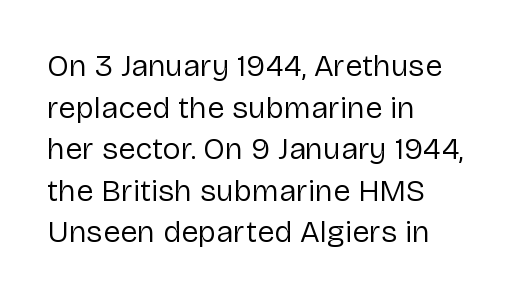
Here the glyphs are tracked normally, forming tight word shapes. Successive baselines arrive at the customary interval. The rendering uses natural spacing where letterforms have individual widths. Reading down the block, your eye returns to a fixed left position each line.
